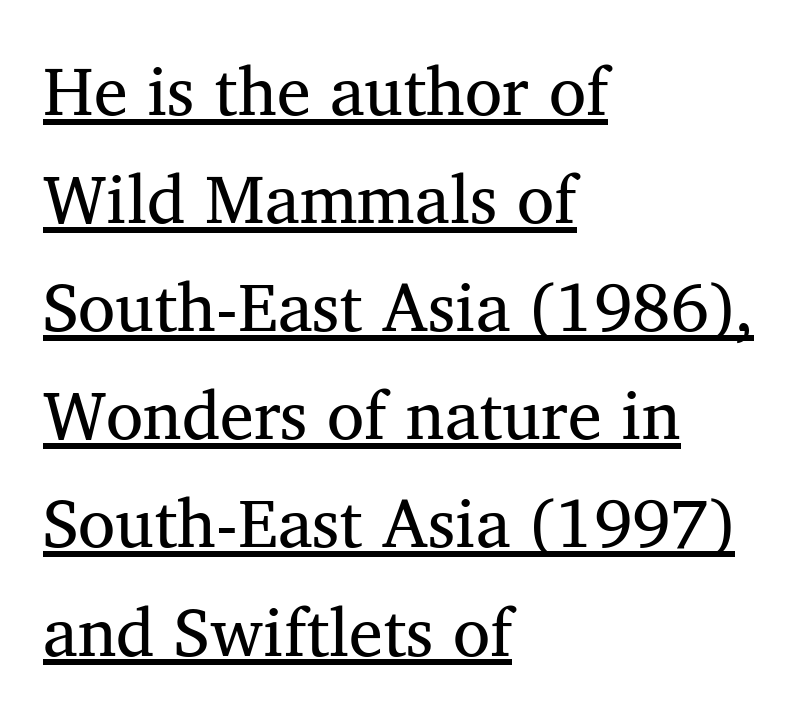
Q: Is the text italic (slanted)? A: No, it is upright.
Q: Is the typeface a serif or a sans-serif typeface? A: Serif.
Q: Is the text underlined? A: Yes.
Q: How is the paragraph aligned? A: Left-aligned.
Q: Is the spacing between letters normal or unusually wide? A: Normal.
Q: Is the spacing between lines tight, normal or loose? A: Normal.
Q: Width (condensed, normal, or wide)? A: Normal.
Q: Stroke contrast? A: Medium.
Q: x-height? A: Medium.
Q: Monospaced? A: No.
